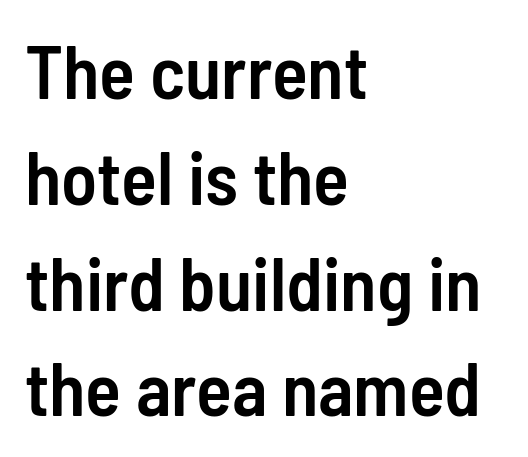
Q: Is the text bold? A: Semi-bold.
Q: Is the text italic (slanted)? A: No, it is upright.
Q: Is the typeface a serif or a sans-serif typeface? A: Sans-serif.
Q: Is the text underlined? A: No.
Q: How is the paragraph aligned? A: Left-aligned.
Q: Is the spacing between letters normal or unusually wide? A: Normal.
Q: Is the spacing between lines tight, normal or loose? A: Normal.
Q: Width (condensed, normal, or wide)? A: Condensed.
Q: Stroke contrast? A: Low.
Q: x-height? A: Medium.
Q: Monospaced? A: No.
